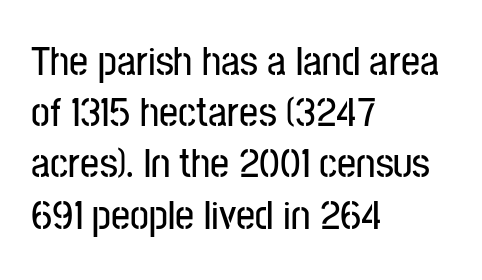
The image shows 42 px condensed sans-serif type, upright; set left-aligned, line spacing 1.22x, normal letter spacing, not underlined; low stroke contrast and a medium x-height.
